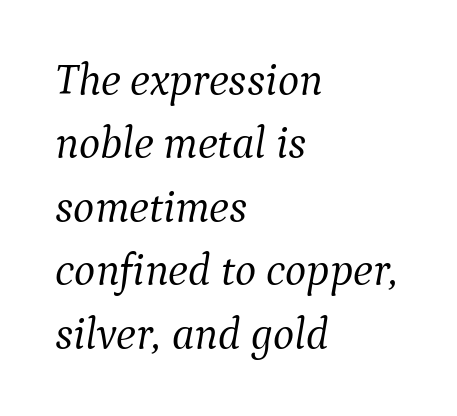
The typesetter chose a ragged-right arrangement here. Evenly set lines give the paragraph a standard silhouette. The specimen omits any rule beneath the text block's lines. Examine the stroke ends and you'll spot serifs.
